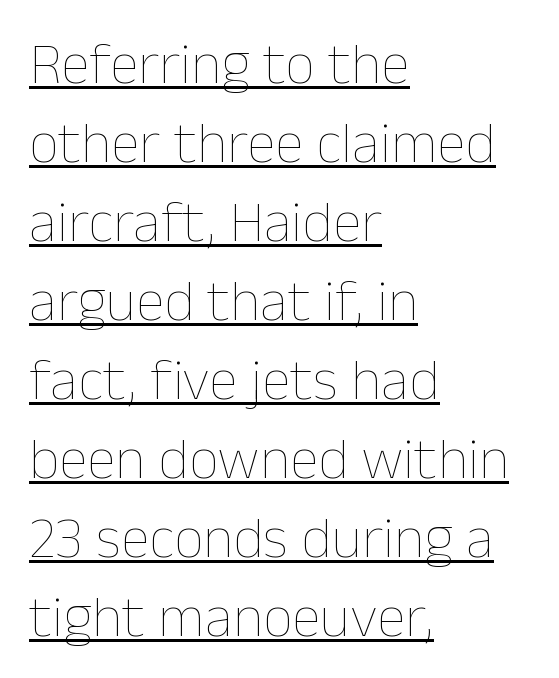
Rows of type keep a routine distance in the vertical direction. The passage is arranged the way most books set body copy — flush left. Looks like someone drew a line under every word here. Letters have the restrained weight of plain body copy at most.
